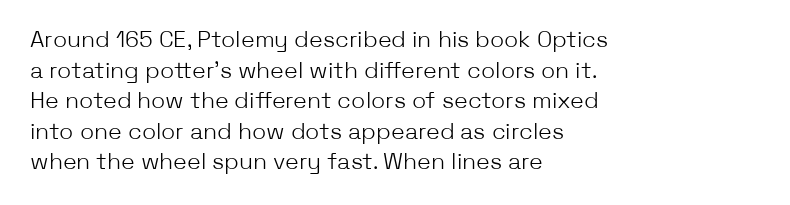
Q: Is the text bold? A: No.
Q: Is the text italic (slanted)? A: No, it is upright.
Q: Is the text underlined? A: No.
Q: How is the paragraph aligned? A: Left-aligned.
Q: Is the spacing between letters normal or unusually wide? A: Normal.
Q: Is the spacing between lines tight, normal or loose? A: Normal.
